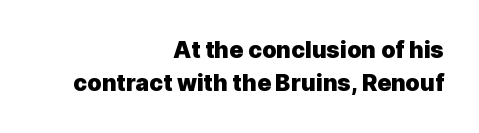
Q: Is the text bold? A: Yes.
Q: Is the text italic (slanted)? A: No, it is upright.
Q: Is the text underlined? A: No.
Q: How is the paragraph aligned? A: Right-aligned.
Q: Is the spacing between letters normal or unusually wide? A: Normal.
Q: Is the spacing between lines tight, normal or loose? A: Normal.
